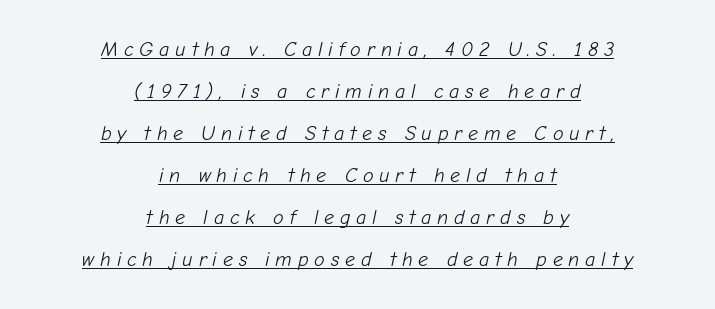
{"italic": "yes", "lean": "right", "slant_degrees": 12, "bold": "no", "underline": "yes", "align": "center", "line_spacing": "loose", "line_spacing_ratio": 2.1, "letter_spacing": "wide", "letter_spacing_em": 0.29, "glyph_px": 20}
